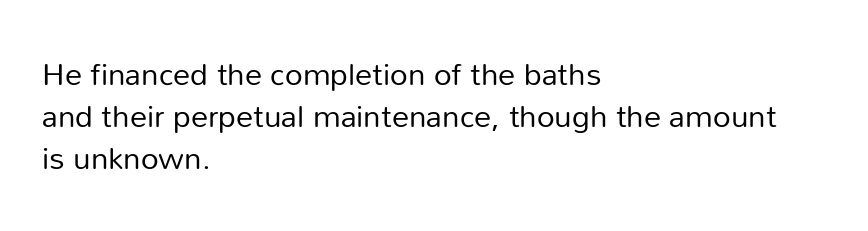
The rendering uses natural spacing where letterforms have individual widths. A sans-serif font was chosen for this passage. Descenders hang freely into open space. Each line starts at the same left margin while the right side varies. Stems and bowls with no extra thickness — not bold. Leading: standard.
